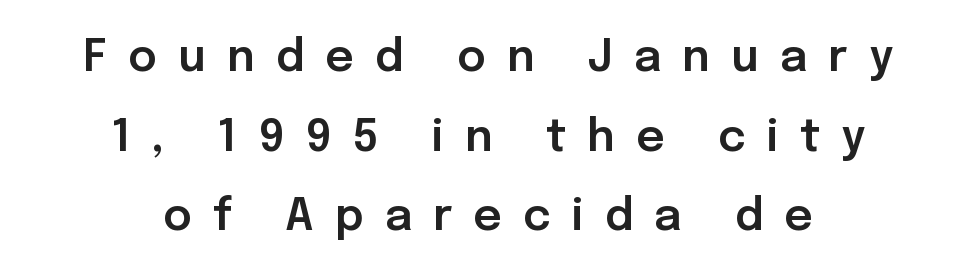
Q: Is the text italic (slanted)? A: No, it is upright.
Q: Is the typeface a serif or a sans-serif typeface? A: Sans-serif.
Q: Is the text underlined? A: No.
Q: How is the paragraph aligned? A: Centered.
Q: Is the spacing between letters normal or unusually wide? A: Unusually wide.
Q: Width (condensed, normal, or wide)? A: Normal.
Q: Stroke contrast? A: Low.
Q: x-height? A: Medium.
Q: Monospaced? A: No.
